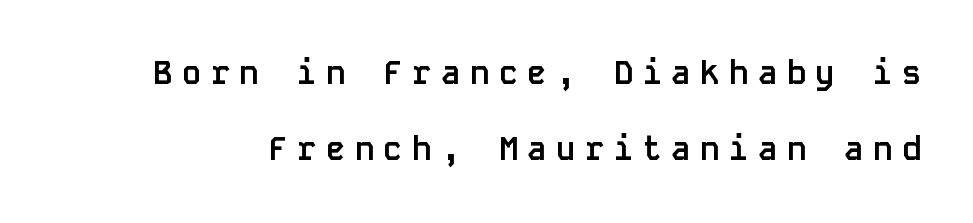
The passage shown is typed in a monospace face where columns stay perfectly aligned. The letterforms stand isolated, each surrounded by extra space. These lines are composed in type without serifs. If you measured baseline to baseline, you'd find a long distance.
